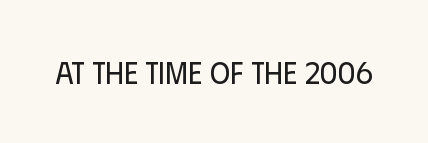
Summary of weight: not heavy and not bold. Classification — sans serif. If you drew a line through each stem, it would be perfectly vertical. The baseline area is clear. Spacing verdict: proportional, widths tailored to each character.
